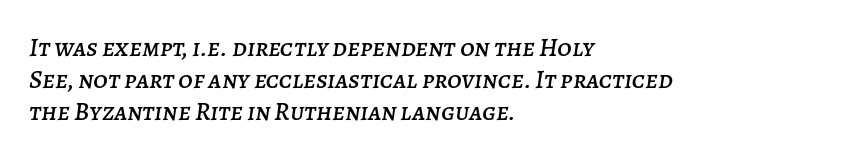
Q: Is the text italic (slanted)? A: Yes, it leans right by about 7 degrees.
Q: Is the text underlined? A: No.
Q: How is the paragraph aligned? A: Left-aligned.
Q: Is the spacing between letters normal or unusually wide? A: Normal.
